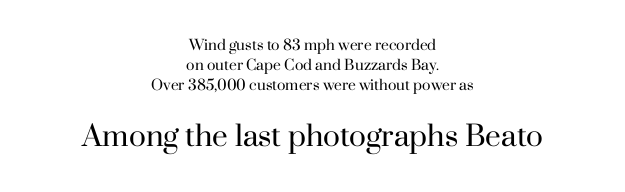
{"serif": "yes", "italic": "no", "bold": "no", "weight": "regular", "width": "normal", "stroke_contrast": "high", "x_height": "small", "monospaced": "no", "underline": "no", "align": "center", "line_spacing": "normal", "line_spacing_ratio": 1.43, "letter_spacing": "normal", "letter_spacing_em": 0.0, "larger_block": "second", "size_ratio": 2.0, "glyph_px": 28}
